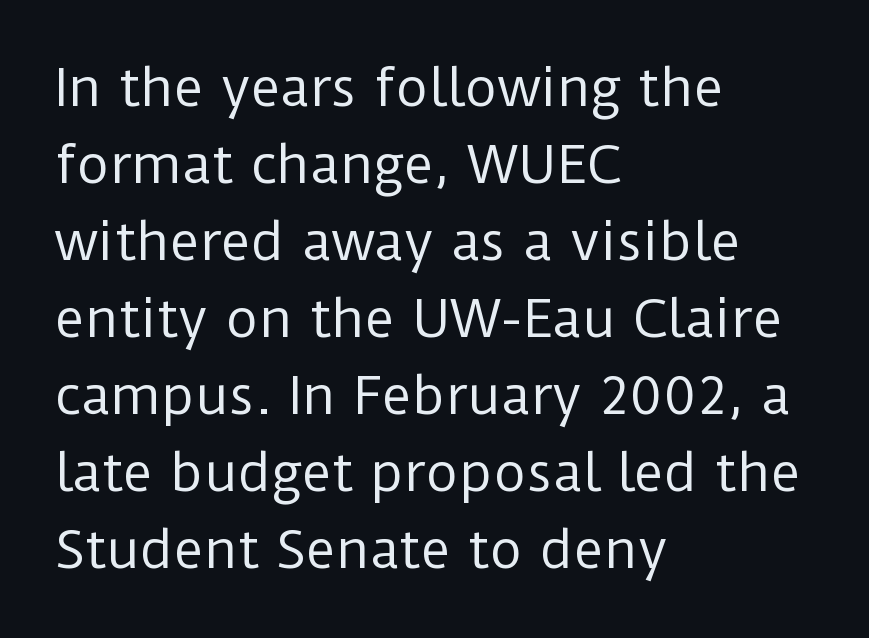
Q: Is the text bold? A: No.
Q: Is the text italic (slanted)? A: No, it is upright.
Q: Is the typeface a serif or a sans-serif typeface? A: Sans-serif.
Q: Is the text underlined? A: No.
Q: How is the paragraph aligned? A: Left-aligned.
Q: Is the spacing between letters normal or unusually wide? A: Normal.
Q: Is the spacing between lines tight, normal or loose? A: Normal.
Q: Width (condensed, normal, or wide)? A: Normal.
Q: Stroke contrast? A: Low.
Q: x-height? A: Medium.
Q: Monospaced? A: No.
